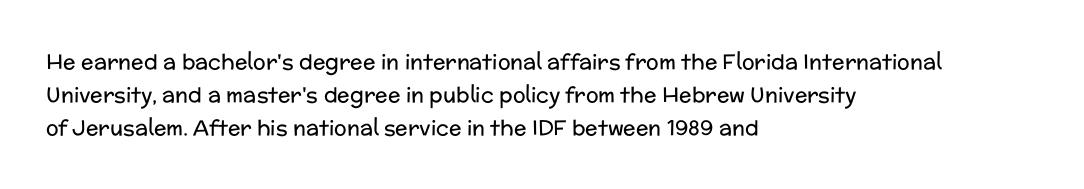
Q: Is the text bold? A: No.
Q: Is the text italic (slanted)? A: No, it is upright.
Q: Is the text underlined? A: No.
Q: How is the paragraph aligned? A: Left-aligned.
Q: Is the spacing between letters normal or unusually wide? A: Normal.
Q: Is the spacing between lines tight, normal or loose? A: Normal.
